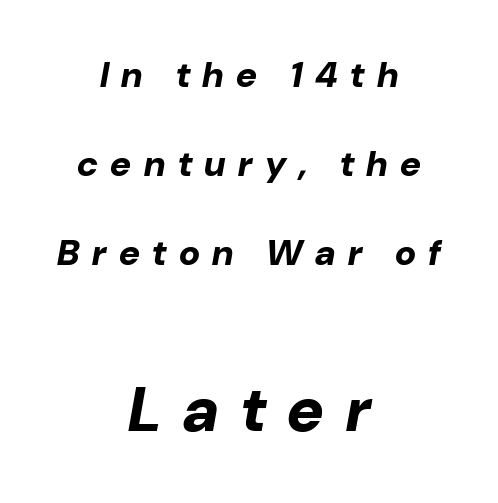
The font's italic variant was chosen for this text. Proportional: the letters do not fall into vertical columns. The specimen omits any rule beneath the text block's lines. These lines carry a lot of weight — the face is fully bold.
